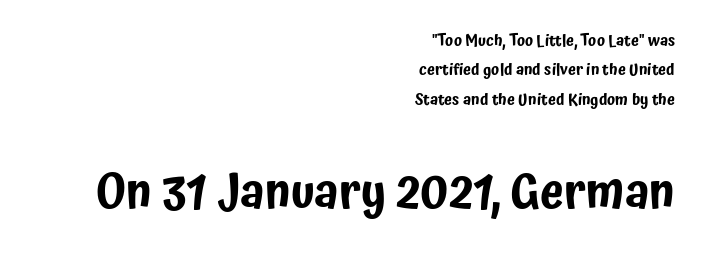
Q: Is the text italic (slanted)? A: No, it is upright.
Q: Is the typeface a serif or a sans-serif typeface? A: Sans-serif.
Q: Is the text underlined? A: No.
Q: How is the paragraph aligned? A: Right-aligned.
Q: Is the spacing between letters normal or unusually wide? A: Normal.
Q: Which block of text is set in a larger size, the first (top) or the second (bottom)? A: The second (bottom) one.
Q: Width (condensed, normal, or wide)? A: Condensed.
Q: Stroke contrast? A: Low.
Q: x-height? A: Medium.
Q: Monospaced? A: No.
